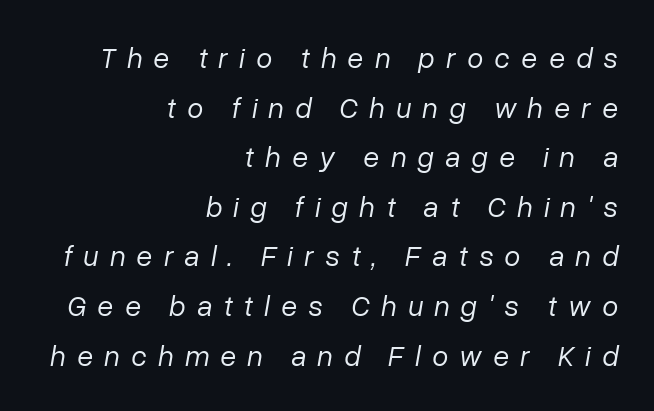
The text block is weighted toward the right margin, trailing off unevenly leftward. What stands out about the letter spacing? Its width — letters are far apart. The words here are not underlined. You could not count columns in this text — the font is proportionally spaced.
